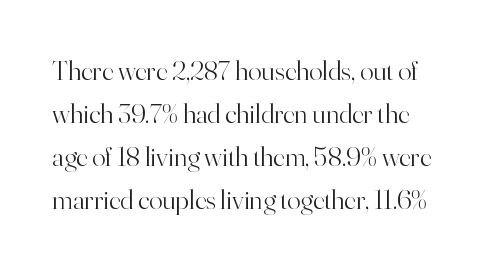
Q: Is the text bold? A: No.
Q: Is the text italic (slanted)? A: No, it is upright.
Q: Is the typeface a serif or a sans-serif typeface? A: Serif.
Q: Is the text underlined? A: No.
Q: Is the spacing between letters normal or unusually wide? A: Normal.
Q: Is the spacing between lines tight, normal or loose? A: Normal.
Q: Width (condensed, normal, or wide)? A: Normal.
Q: Stroke contrast? A: High.
Q: x-height? A: Small.
Q: Monospaced? A: No.
